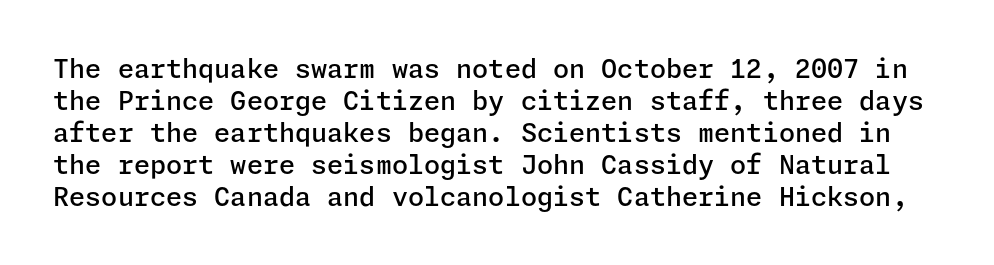
Q: Is the text bold? A: Semi-bold.
Q: Is the text italic (slanted)? A: No, it is upright.
Q: Is the text underlined? A: No.
Q: Is the spacing between letters normal or unusually wide? A: Normal.
